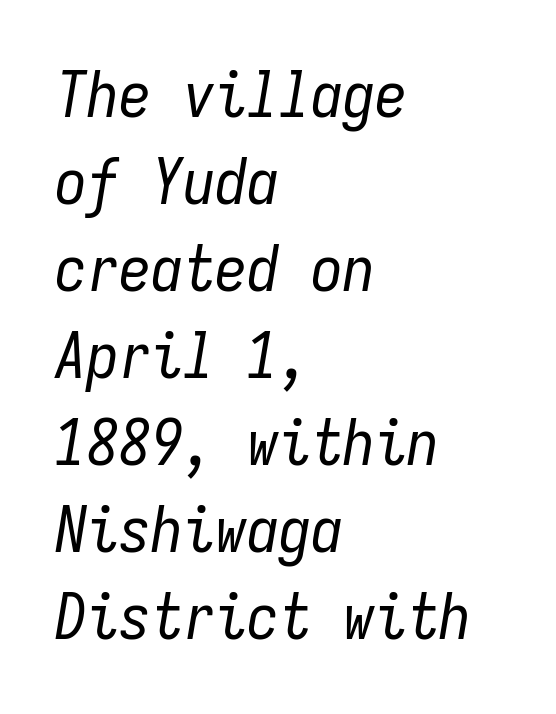
{"italic": "yes", "lean": "right", "slant_degrees": 9, "bold": "no", "weight": "regular", "width": "condensed", "stroke_contrast": "low", "x_height": "medium", "monospaced": "yes", "underline": "no", "align": "left", "line_spacing": "normal", "line_spacing_ratio": 1.36, "letter_spacing": "normal", "letter_spacing_em": 0.0, "glyph_px": 64}
